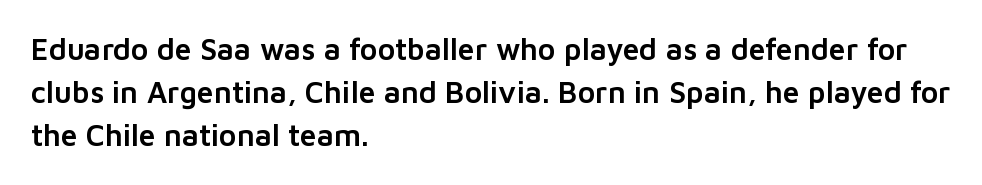
The ragged edge is on the right, which tells us the setting is flush left. Regarding serifs, this sample does without them. What stands out about the letter spacing? Nothing — it is the standard amount. Students, observe: this is what conventionally led text looks like. These lines are rendered in a variable-pitch font.
